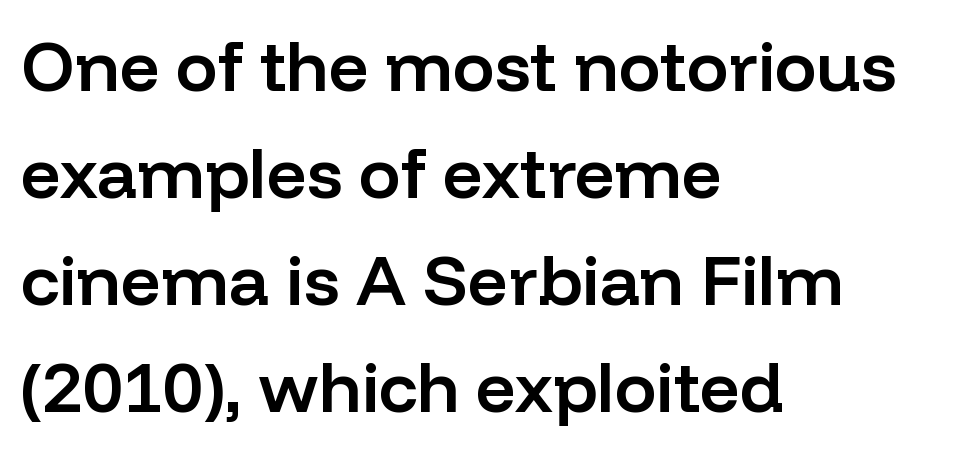
Only glyphs here, with clear space below each row. Tracking here is standard; glyphs follow each other at the usual distance. Typesetter's note: demi weight, one step under bold. If you measured baseline to baseline, you'd find a middling distance. Each letter's strokes conclude bluntly, with no projecting serifs. Each letter keeps its own natural width here, so spacing adapts to shape.
